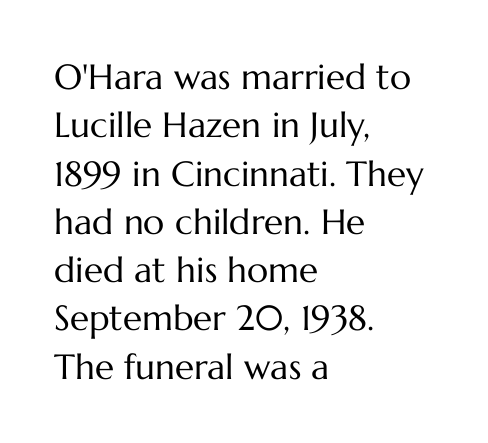
Character widths vary here, with narrow letters taking less room than wide ones. Any mark beneath the type? The region is blank. Inter-character spacing is left at the font's built-in metrics. Italic: no, the glyphs are upright roman.
